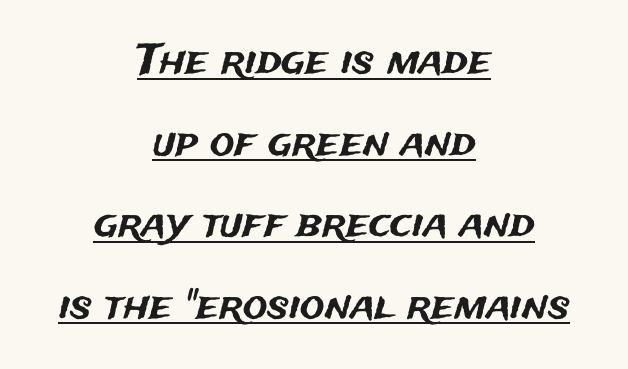
{"serif": "no", "width": "normal", "stroke_contrast": "medium", "x_height": "medium", "monospaced": "no", "underline": "yes", "align": "center", "line_spacing": "loose", "line_spacing_ratio": 1.99, "letter_spacing": "normal", "letter_spacing_em": 0.0, "glyph_px": 41}
